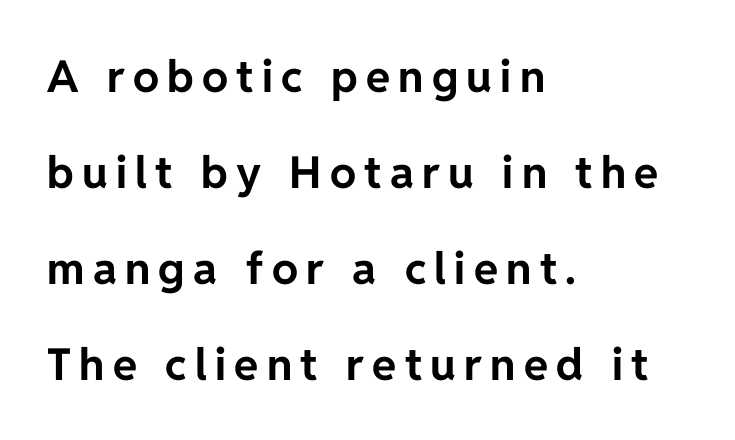
The image shows 44 px bold sans-serif type, upright; set left-aligned, loose line spacing (2.18x), not underlined; low stroke contrast and a medium x-height.
